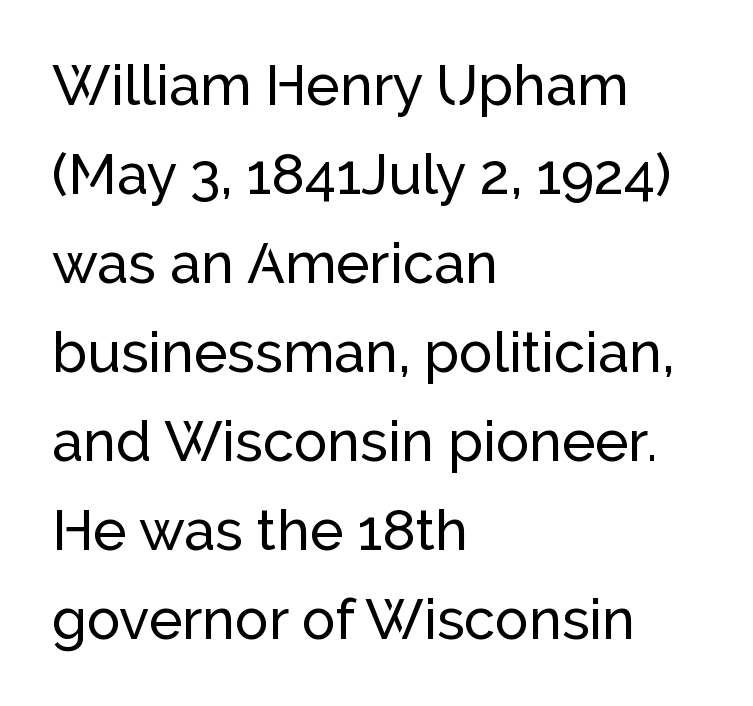
{"serif": "no", "italic": "no", "width": "normal", "stroke_contrast": "low", "x_height": "medium", "monospaced": "no", "underline": "no", "align": "left", "line_spacing": "normal", "line_spacing_ratio": 1.59, "letter_spacing": "normal", "letter_spacing_em": 0.0, "glyph_px": 56}
